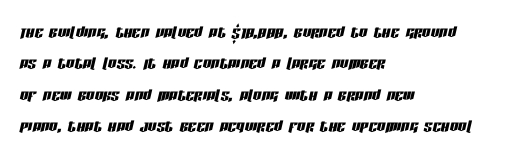
These lines sit exactly where default settings would place them. Visually the block forms a straight wall on the left and a jagged coastline on the right. Style check: oblique. Underline: absent. Does extra space separate the letters? No, they use regular spacing.
